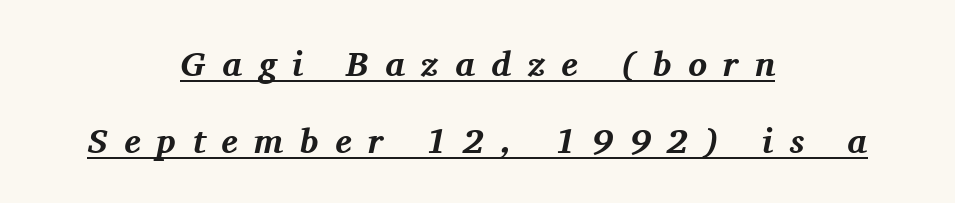
The lettering is marked with a stroke running underneath it. The space between consecutive lines is lavish. Italic: yes, the glyphs are oblique. Stroke terminals: seriffed. Spacing verdict: proportional, widths tailored to each character.
